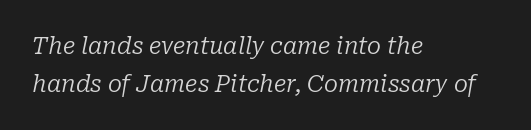
{"italic": "yes", "lean": "right", "slant_degrees": 10, "bold": "no", "underline": "no", "align": "left", "line_spacing": "normal", "line_spacing_ratio": 1.65, "letter_spacing": "normal", "letter_spacing_em": 0.0, "glyph_px": 23}
